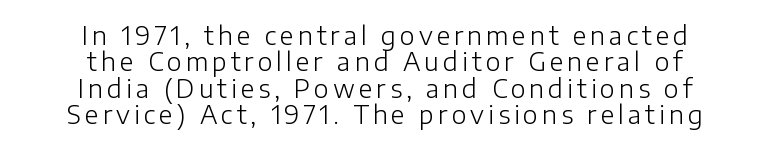
The image shows 25 px text type, upright; set centered, tight line spacing (1.06x), not underlined.
